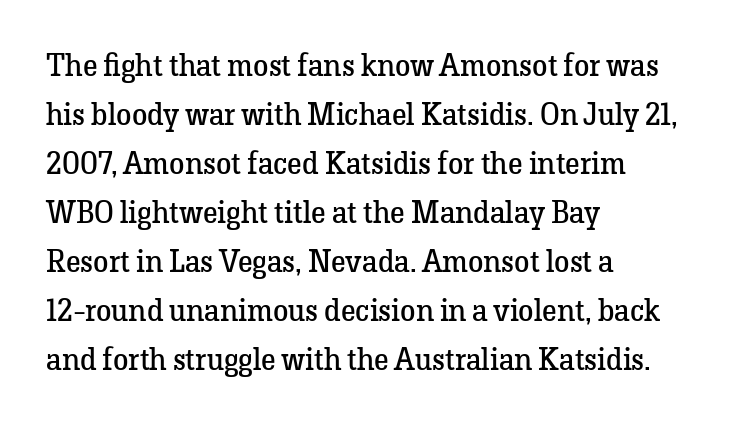
Q: Is the text bold? A: No.
Q: Is the text italic (slanted)? A: No, it is upright.
Q: Is the typeface a serif or a sans-serif typeface? A: Serif.
Q: Is the text underlined? A: No.
Q: How is the paragraph aligned? A: Left-aligned.
Q: Is the spacing between letters normal or unusually wide? A: Normal.
Q: Is the spacing between lines tight, normal or loose? A: Normal.
Q: Width (condensed, normal, or wide)? A: Normal.
Q: Stroke contrast? A: Low.
Q: x-height? A: Medium.
Q: Monospaced? A: No.
